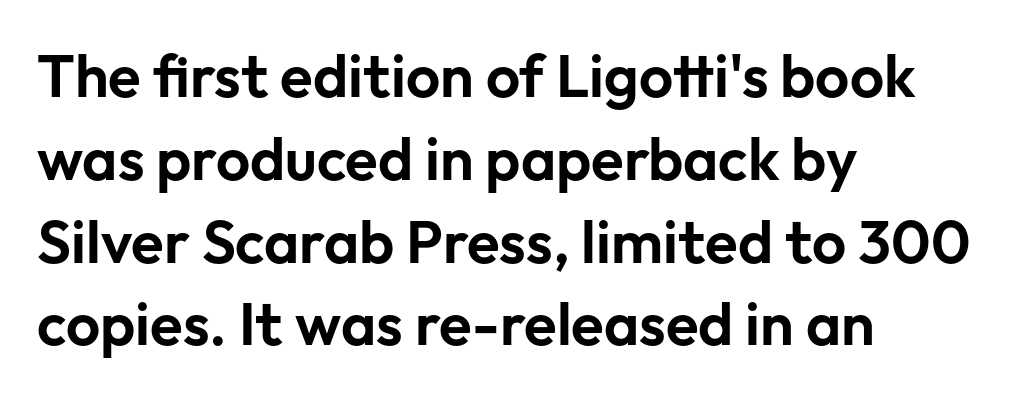
The image shows 60 px sans-serif type, upright; set left-aligned, normal line spacing (1.38x), normal letter spacing, not underlined; low stroke contrast and a medium x-height.
